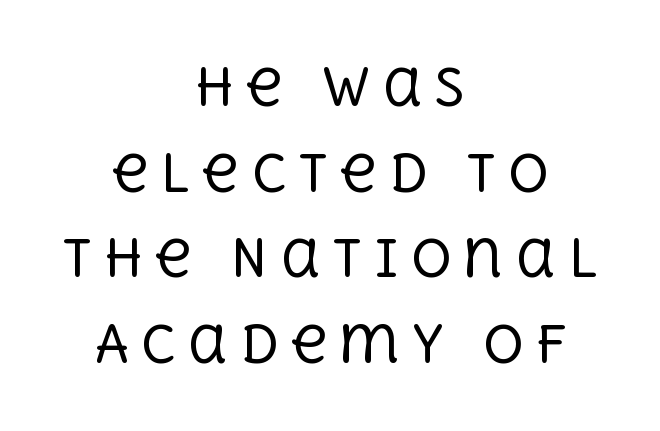
Q: Is the text bold? A: No.
Q: Is the text italic (slanted)? A: No, it is upright.
Q: Is the typeface a serif or a sans-serif typeface? A: Serif.
Q: Is the text underlined? A: No.
Q: How is the paragraph aligned? A: Centered.
Q: Is the spacing between letters normal or unusually wide? A: Unusually wide.
Q: Is the spacing between lines tight, normal or loose? A: Normal.
Q: Width (condensed, normal, or wide)? A: Normal.
Q: x-height? A: Large.
Q: Monospaced? A: No.
